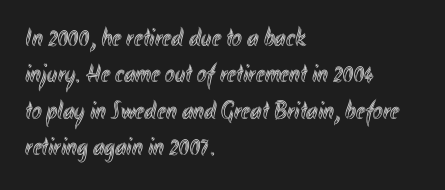
{"underline": "no", "align": "left", "line_spacing": "normal", "line_spacing_ratio": 1.4, "letter_spacing": "normal", "letter_spacing_em": 0.0, "glyph_px": 26}
